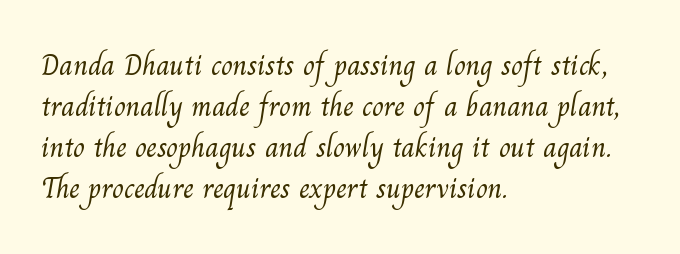
Q: Is the text bold? A: No.
Q: Is the typeface a serif or a sans-serif typeface? A: Serif.
Q: Is the text underlined? A: No.
Q: How is the paragraph aligned? A: Left-aligned.
Q: Is the spacing between letters normal or unusually wide? A: Normal.
Q: Is the spacing between lines tight, normal or loose? A: Normal.
Q: Width (condensed, normal, or wide)? A: Normal.
Q: Stroke contrast? A: Medium.
Q: x-height? A: Small.
Q: Monospaced? A: No.
